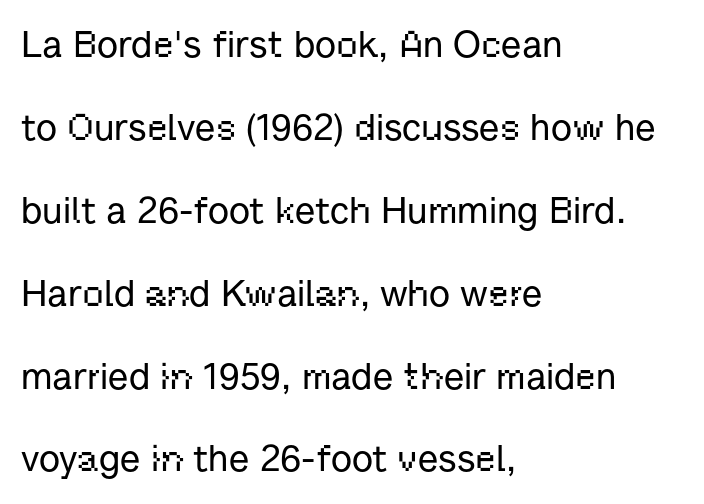
Q: Is the text italic (slanted)? A: No, it is upright.
Q: Is the typeface a serif or a sans-serif typeface? A: Sans-serif.
Q: Is the text underlined? A: No.
Q: How is the paragraph aligned? A: Left-aligned.
Q: Is the spacing between letters normal or unusually wide? A: Normal.
Q: Is the spacing between lines tight, normal or loose? A: Loose.
Q: Width (condensed, normal, or wide)? A: Normal.
Q: Stroke contrast? A: Low.
Q: x-height? A: Medium.
Q: Monospaced? A: No.
